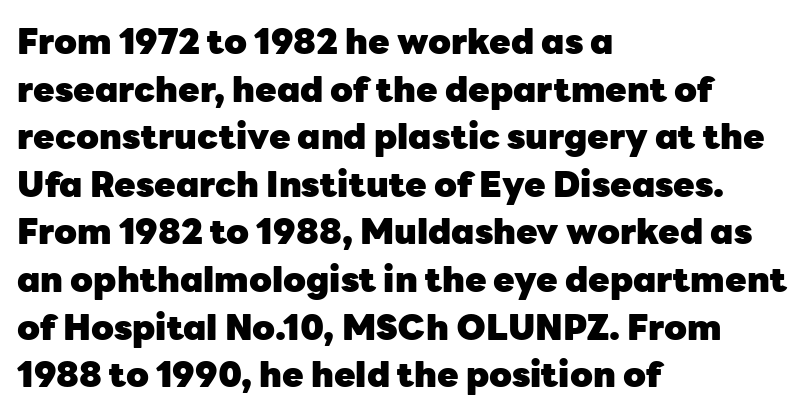
{"serif": "no", "italic": "no", "bold": "yes", "weight": "heavy", "width": "normal", "stroke_contrast": "low", "x_height": "medium", "monospaced": "no", "underline": "no", "align": "left", "line_spacing": "normal", "line_spacing_ratio": 1.36, "letter_spacing": "normal", "letter_spacing_em": 0.0, "glyph_px": 35}
